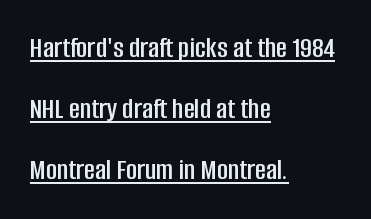
Each new line begins a long way beneath the previous one. Note: no serifs on the glyphs. A roman cut, with each character standing at attention. These lines are rendered in a variable-pitch font.
